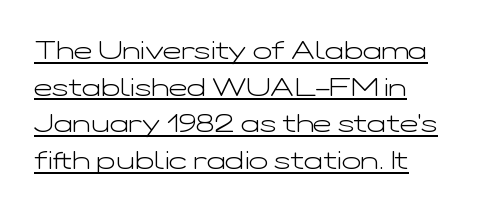
This rendering uses left alignment, leaving the right contour irregular. Quick note: interline space is typical. Default kerning and tracking; the words read as compact shapes. Notice how a bar underscores the lettering throughout. Posture: upright roman.
